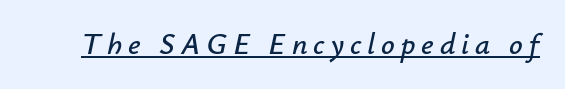
Q: Is the text italic (slanted)? A: Yes, it leans right by about 12 degrees.
Q: Is the text underlined? A: Yes.
Q: Is the spacing between letters normal or unusually wide? A: Unusually wide.
Q: Width (condensed, normal, or wide)? A: Normal.
Q: Stroke contrast? A: Low.
Q: x-height? A: Small.
Q: Monospaced? A: No.
